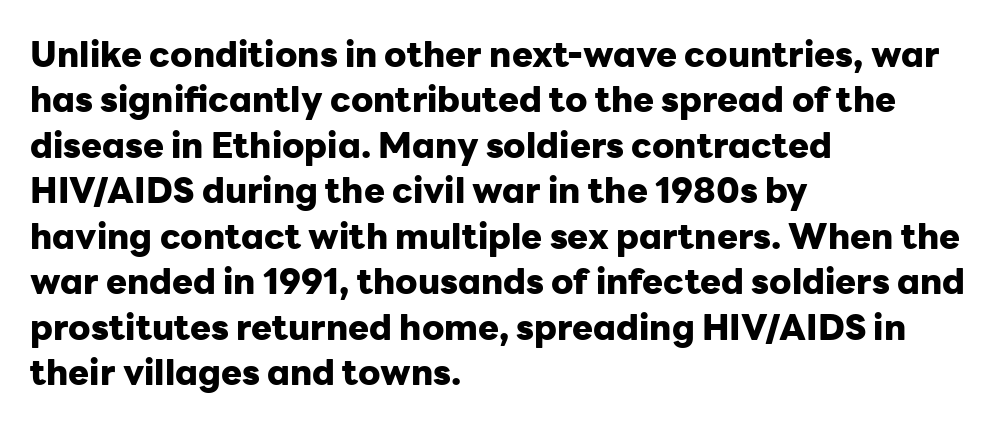
Underline: absent. Where is the straight margin? On the left. Notice how descenders clear the ascenders below comfortably — that's standard leading. The type is set solid horizontally, with unmodified tracking. Do the characters align in a grid? No, the font is proportional. These lines were composed using upright roman letters.
